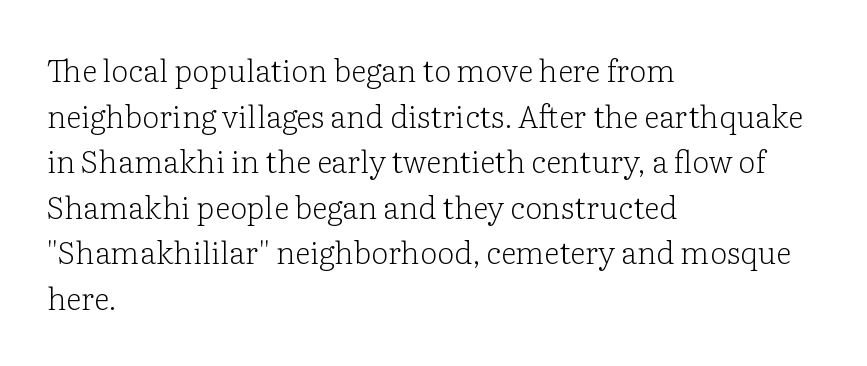
This sample uses plain, unmodified letter spacing. Classification — serif. Whoever set this chose a conventional vertical rhythm. Note the varied advance widths — an 'i' is clearly narrower than an 'm'. The letters look calm and open, with moderate or lighter stems.
